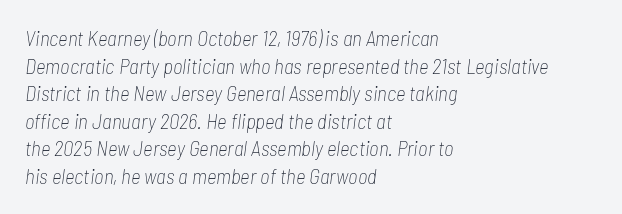
Q: Is the text bold? A: No.
Q: Is the text italic (slanted)? A: Yes, it leans right by about 7 degrees.
Q: Is the text underlined? A: No.
Q: How is the paragraph aligned? A: Left-aligned.
Q: Is the spacing between letters normal or unusually wide? A: Normal.
Q: Is the spacing between lines tight, normal or loose? A: Normal.
